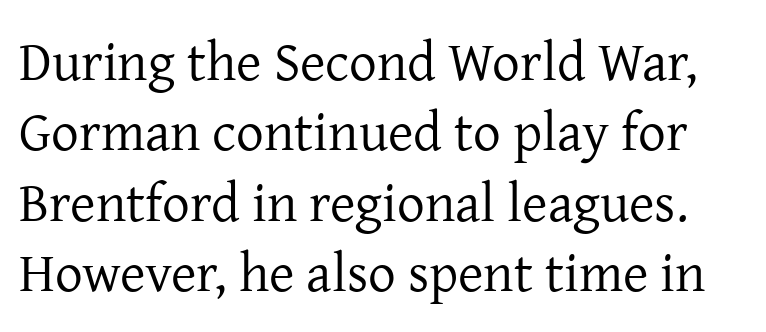
{"serif": "yes", "italic": "no", "bold": "no", "weight": "regular", "width": "normal", "stroke_contrast": "low", "x_height": "medium", "monospaced": "no", "underline": "no", "line_spacing": "normal", "line_spacing_ratio": 1.28, "letter_spacing": "normal", "letter_spacing_em": 0.0, "glyph_px": 55}
